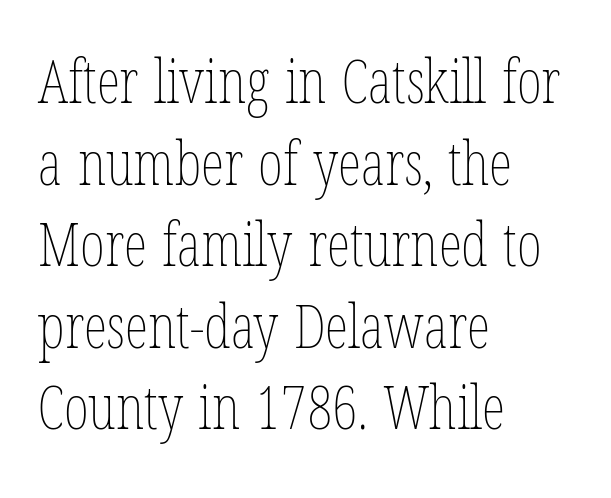
{"italic": "no", "bold": "no", "weight": "thin", "width": "condensed", "stroke_contrast": "low", "x_height": "medium", "monospaced": "no", "underline": "no", "align": "left", "line_spacing": "normal", "line_spacing_ratio": 1.36, "letter_spacing": "normal", "letter_spacing_em": 0.0, "glyph_px": 60}
